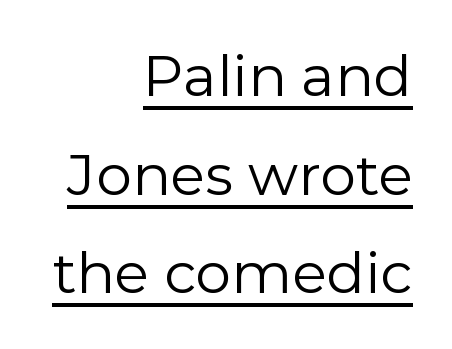
{"serif": "no", "italic": "no", "bold": "no", "weight": "regular", "width": "normal", "stroke_contrast": "low", "x_height": "medium", "monospaced": "no", "underline": "yes", "align": "right", "line_spacing_ratio": 1.73, "letter_spacing": "normal", "letter_spacing_em": 0.0, "glyph_px": 57}
